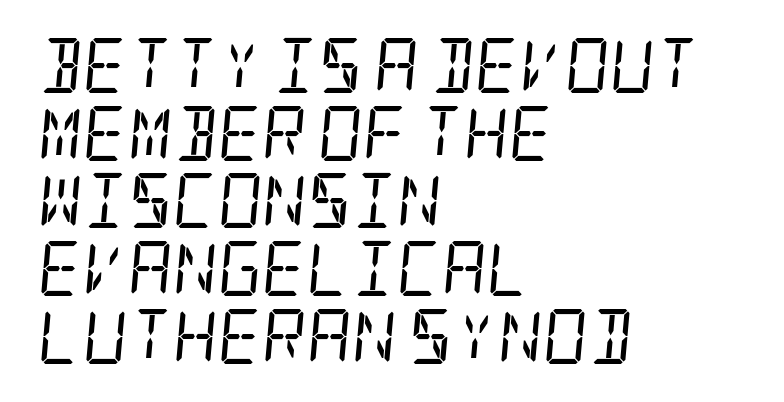
{"serif": "yes", "italic": "yes", "lean": "right", "slant_degrees": 5, "bold": "no", "weight": "regular", "width": "condensed", "stroke_contrast": "low", "x_height": "large", "underline": "no", "align": "left", "line_spacing_ratio": 1.23, "letter_spacing": "normal", "letter_spacing_em": 0.0, "glyph_px": 55}
